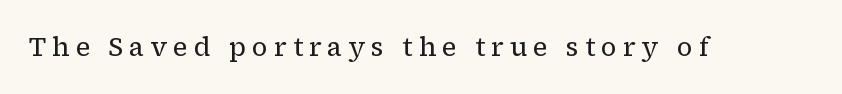
The image shows 26 px text type, upright; set unusually wide letter spacing (+0.23 em), not underlined.
